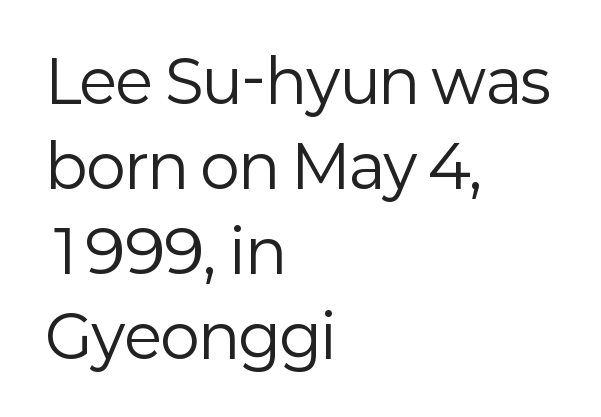
{"serif": "no", "italic": "no", "bold": "no", "weight": "regular", "width": "normal", "stroke_contrast": "low", "x_height": "medium", "monospaced": "no", "underline": "no", "align": "left", "line_spacing": "normal", "line_spacing_ratio": 1.44, "letter_spacing": "normal", "letter_spacing_em": 0.0, "glyph_px": 59}
